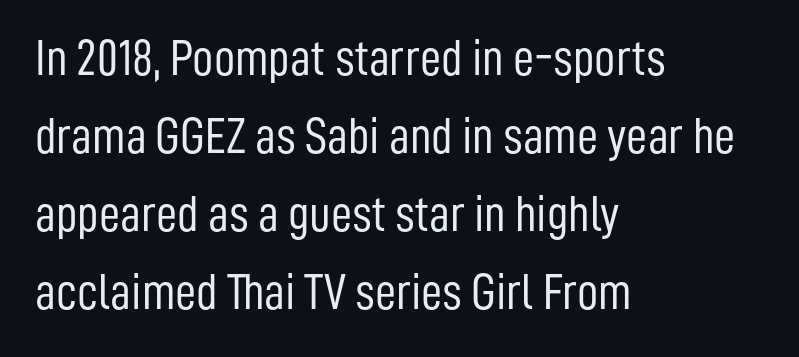
This sample uses an upright cut, with every glyph sitting square on the baseline. Honestly, there is no underline to notice here at all. Notice how descenders clear the ascenders below comfortably — that's standard leading. The font sits on the lighter half of the weight spectrum, regular included. Spacing verdict: proportional, widths tailored to each character. Characters follow at the spacing the type designer built in.
